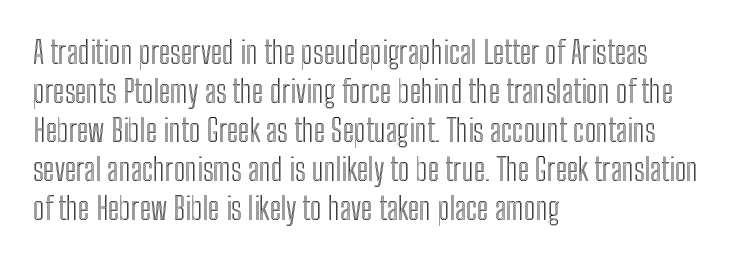
The ragged edge is on the right, which tells us the setting is flush left. Nothing unusual about the tracking: characters are spaced as the font intends. Think of a printed novel: that variable character pitch is what you see here. Nope, not italic — everything's standing straight. This block has exactly the height ordinary leading produces.
